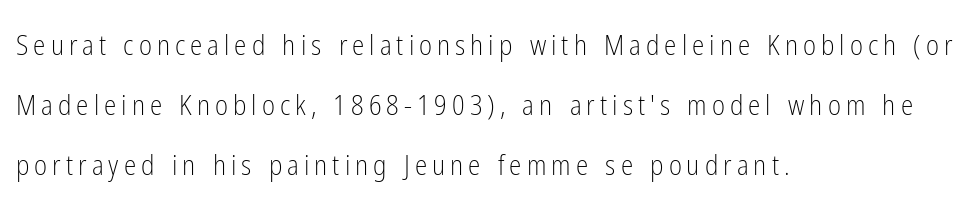
The image shows 28 px light, condensed sans-serif type, upright; set left-aligned, loose line spacing (2.14x), not underlined; low stroke contrast and a medium x-height.
